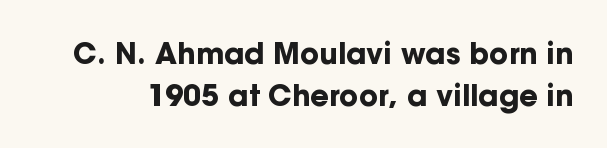
Observe the absence of serifs on each vertical stroke in this sample. Quick note: underline off. Does the lettering tilt? It doesn't — this is upright. Does extra space separate the letters? No, they use regular spacing. These lines are rendered in a variable-pitch font. Interline gaps are of average width in this sample.
